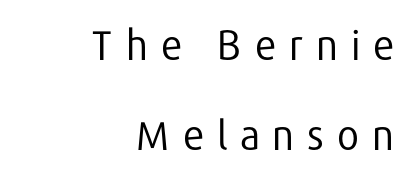
The image shows 40 px regular-weight sans-serif type, upright; set right-aligned, loose line spacing (2.24x), unusually wide letter spacing (+0.3 em), not underlined; low stroke contrast and a medium x-height.
